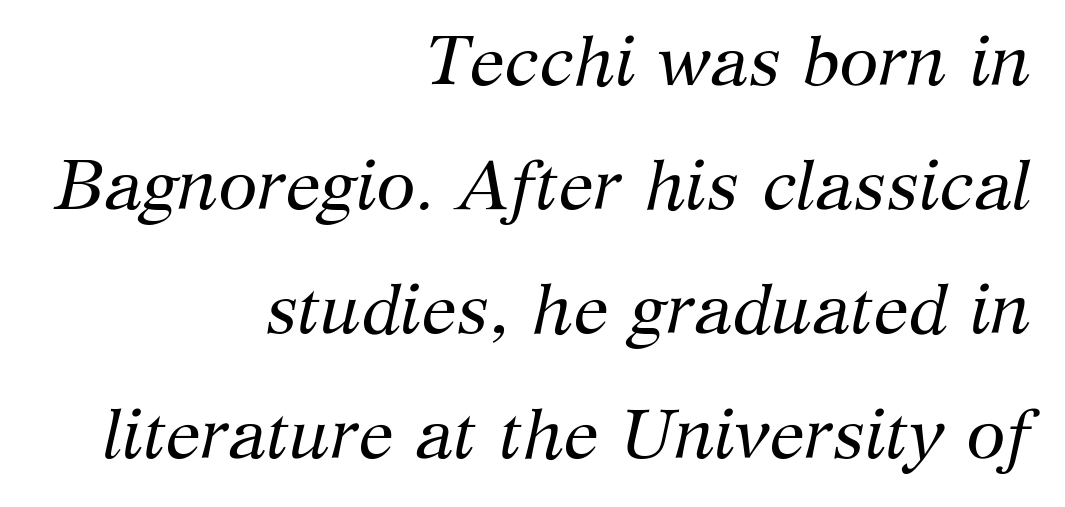
{"serif": "yes", "italic": "yes", "lean": "right", "slant_degrees": 12, "bold": "no", "weight": "regular", "width": "normal", "stroke_contrast": "medium", "x_height": "medium", "monospaced": "no", "underline": "no", "align": "right", "line_spacing_ratio": 1.75, "letter_spacing": "normal", "letter_spacing_em": 0.0, "glyph_px": 71}
